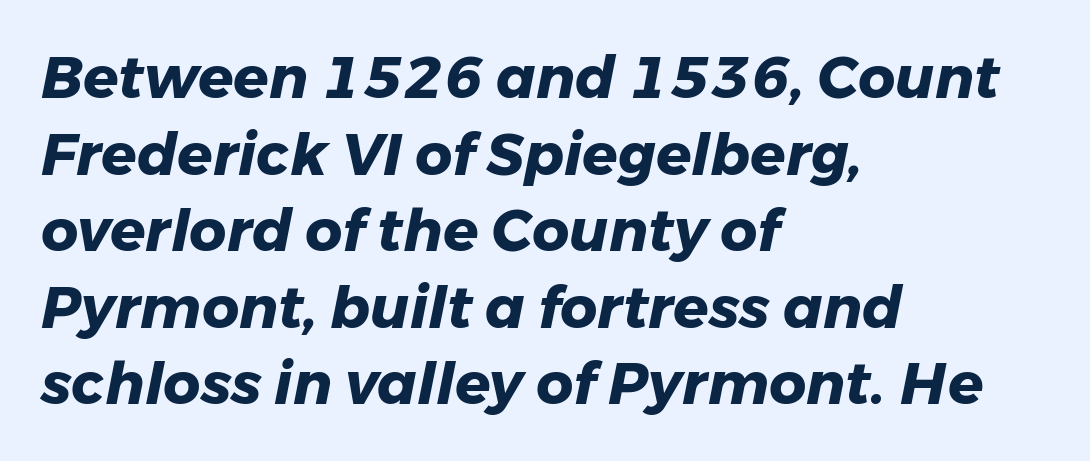
{"italic": "yes", "lean": "right", "slant_degrees": 11, "bold": "yes", "weight": "heavy", "width": "normal", "stroke_contrast": "low", "x_height": "medium", "monospaced": "no", "underline": "no", "align": "left", "line_spacing": "normal", "line_spacing_ratio": 1.32, "letter_spacing": "normal", "letter_spacing_em": 0.0, "glyph_px": 58}
